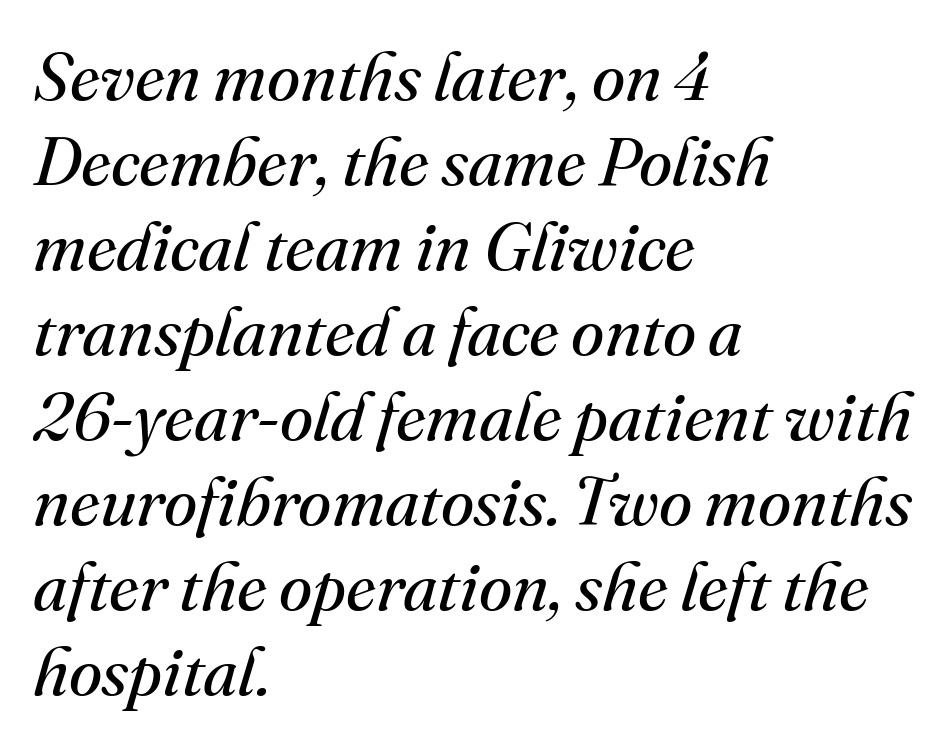
The image shows 68 px regular-weight serif type, italic (leaning right); set left-aligned, normal line spacing (1.25x), normal letter spacing, not underlined; medium stroke contrast and a small x-height.
